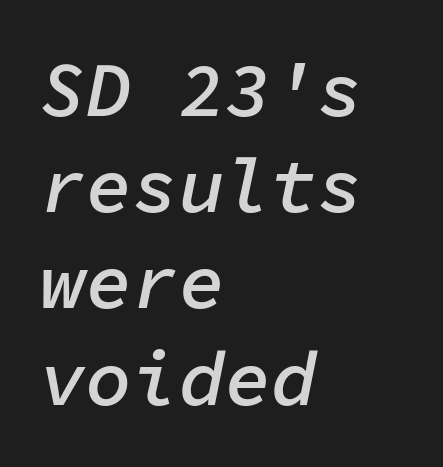
Short note: letters normally spaced. Typeset ragged right — the left edge is the straight one. The letters are slanted; this is an italic face. Students, observe: this is what conventionally led text looks like. I'd describe the lettering as semibold — firm but not a full bold. Spacing verdict: monospaced, one width for all characters.
